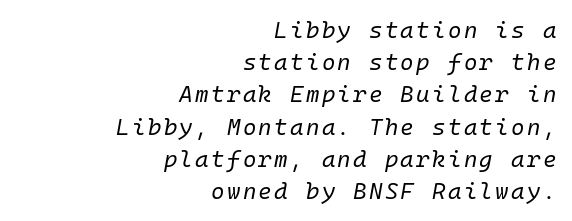
Leading matches the norm, producing a regular column. A typesetter would mark this as italic. A bare baseline throughout the passage. Line endings align vertically; line beginnings do not.
